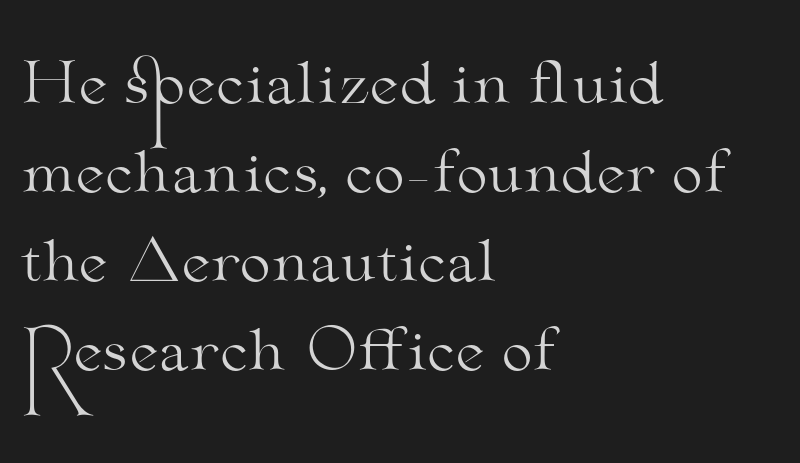
Q: Is the text bold? A: No.
Q: Is the text italic (slanted)? A: No, it is upright.
Q: Is the typeface a serif or a sans-serif typeface? A: Serif.
Q: Is the text underlined? A: No.
Q: How is the paragraph aligned? A: Left-aligned.
Q: Is the spacing between letters normal or unusually wide? A: Normal.
Q: Is the spacing between lines tight, normal or loose? A: Normal.
Q: Width (condensed, normal, or wide)? A: Wide.
Q: Stroke contrast? A: Medium.
Q: x-height? A: Small.
Q: Monospaced? A: No.
